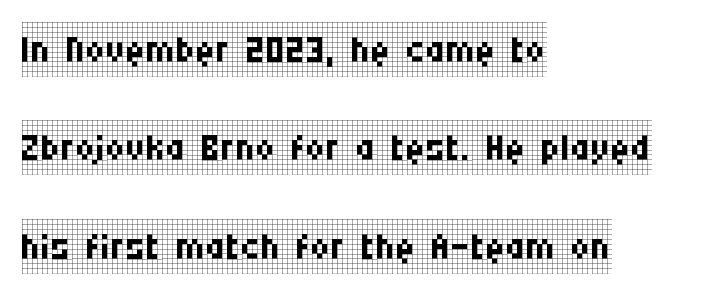
The setting favours the left margin, as ordinary paragraphs usually do. Students, note that the glyphs here touch the page at normal intervals. This rendering employs a face with finishing strokes, i.e., a serif. Vertical stems look standard width or narrower in stroke. The letters advance in unequal steps, a hallmark of proportional type.
